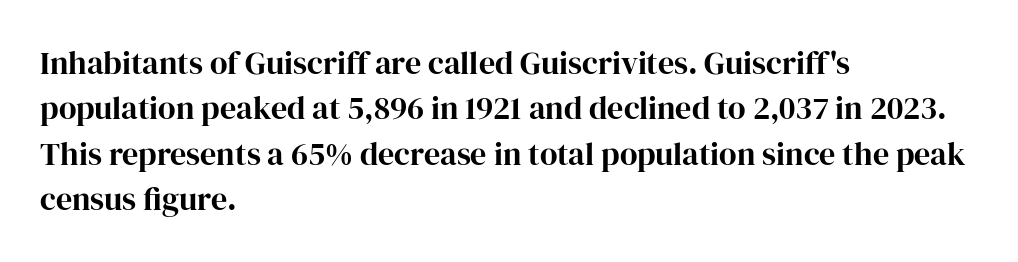
The image shows 32 px serif type, upright; set left-aligned, normal line spacing (1.42x), normal letter spacing, not underlined; high stroke contrast and a medium x-height.
